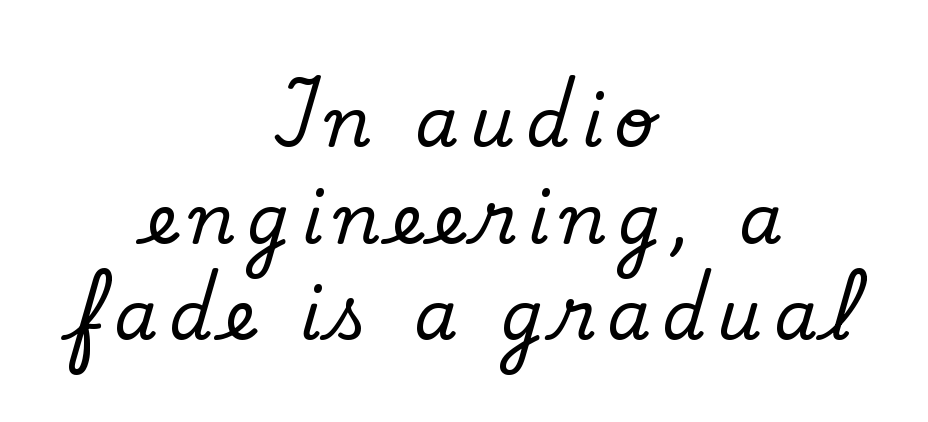
{"serif": "yes", "width": "normal", "stroke_contrast": "low", "x_height": "small", "monospaced": "no", "underline": "no", "align": "center", "line_spacing": "normal", "line_spacing_ratio": 1.4, "glyph_px": 69}
